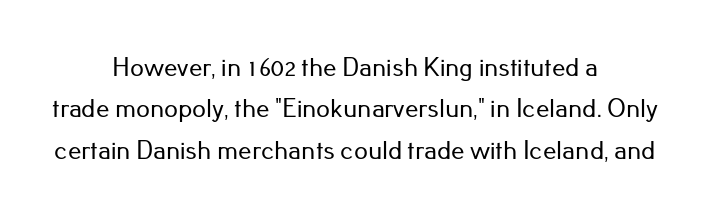
{"italic": "no", "underline": "no", "align": "center", "line_spacing": "normal", "line_spacing_ratio": 1.53, "letter_spacing": "normal", "letter_spacing_em": 0.0, "glyph_px": 27}
